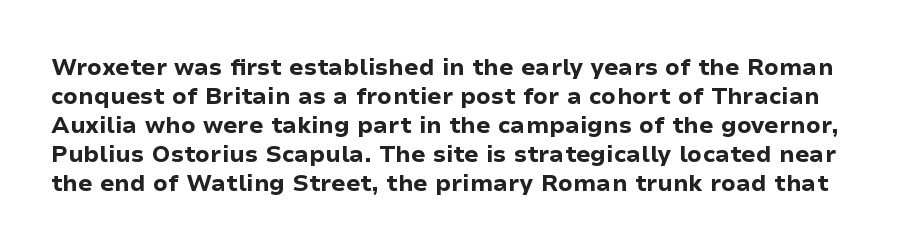
Q: Is the text bold? A: Yes.
Q: Is the text italic (slanted)? A: No, it is upright.
Q: Is the text underlined? A: No.
Q: Is the spacing between letters normal or unusually wide? A: Normal.
Q: Is the spacing between lines tight, normal or loose? A: Normal.
